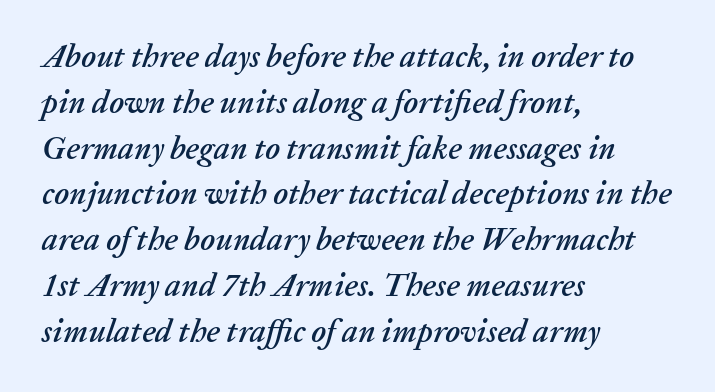
What stands out about the letter spacing? Nothing — it is the standard amount. Interline gaps are of average width in this sample. Reading down the block, your eye returns to a fixed left position each line. You can tell it's italic because the verticals aren't actually vertical. The gap between lines stays unmarked. Here the designer chose a conventional face with non-uniform glyph widths.
